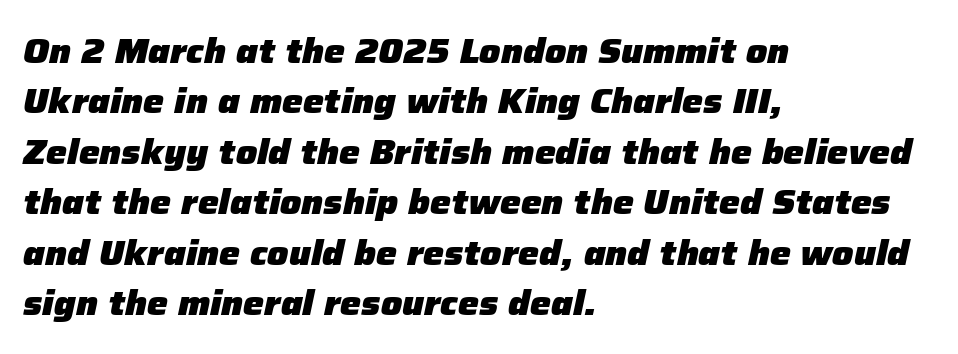
The image shows 35 px heavy type, italic (leaning right); set left-aligned, normal line spacing (1.44x), normal letter spacing, not underlined; low stroke contrast and a medium x-height.
